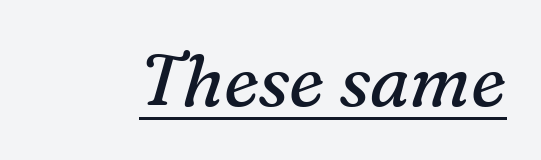
{"serif": "yes", "italic": "yes", "lean": "right", "slant_degrees": 16, "bold": "no", "weight": "regular", "width": "normal", "stroke_contrast": "medium", "x_height": "medium", "monospaced": "no", "underline": "yes", "letter_spacing": "normal", "letter_spacing_em": 0.0, "glyph_px": 72}
